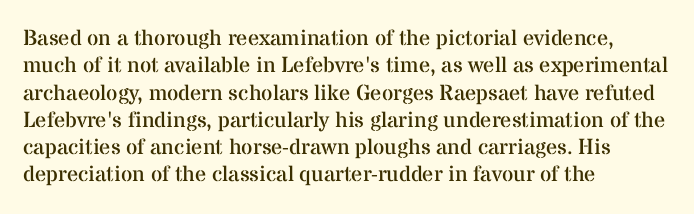
Q: Is the text bold? A: No.
Q: Is the text italic (slanted)? A: No, it is upright.
Q: Is the text underlined? A: No.
Q: How is the paragraph aligned? A: Left-aligned.
Q: Is the spacing between letters normal or unusually wide? A: Normal.
